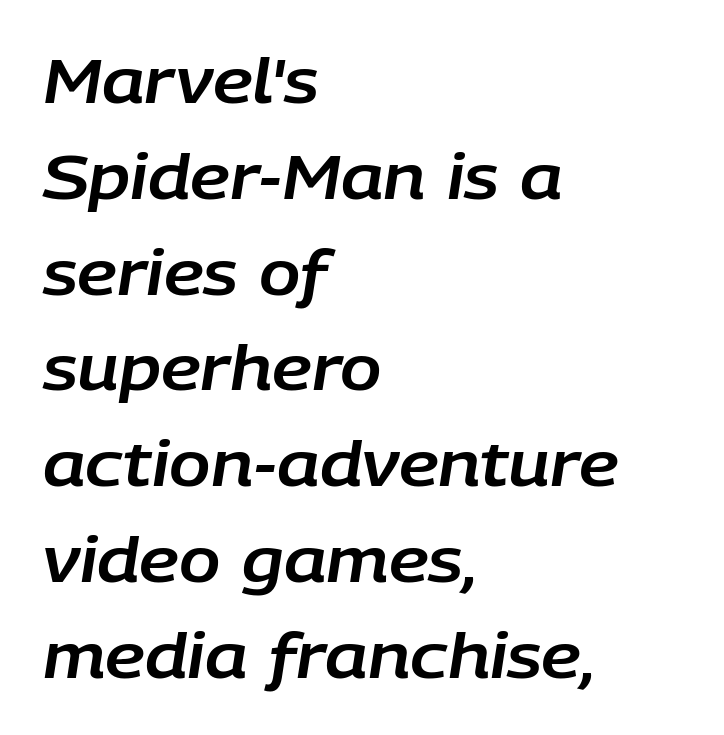
The image shows 61 px text type, italic (leaning right); set left-aligned, normal line spacing (1.57x), normal letter spacing, not underlined; low stroke contrast and a large x-height.
